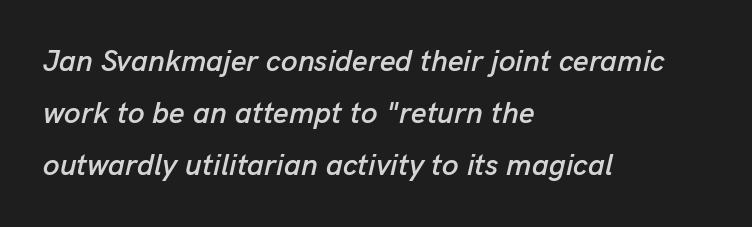
The image shows 30 px text type, italic (leaning right); set left-aligned, line spacing 1.73x, normal letter spacing, not underlined; low stroke contrast and a medium x-height.
